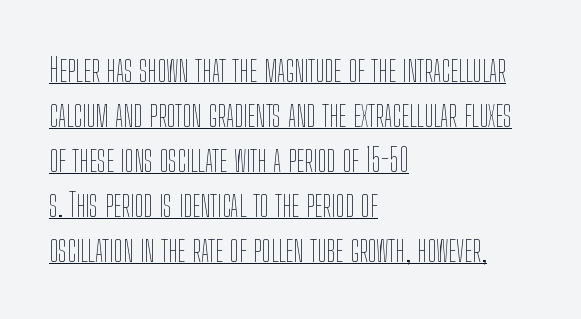
The image shows 33 px thin, condensed type, upright; set left-aligned, normal line spacing (1.36x), normal letter spacing, underlined; low stroke contrast and a medium x-height.
